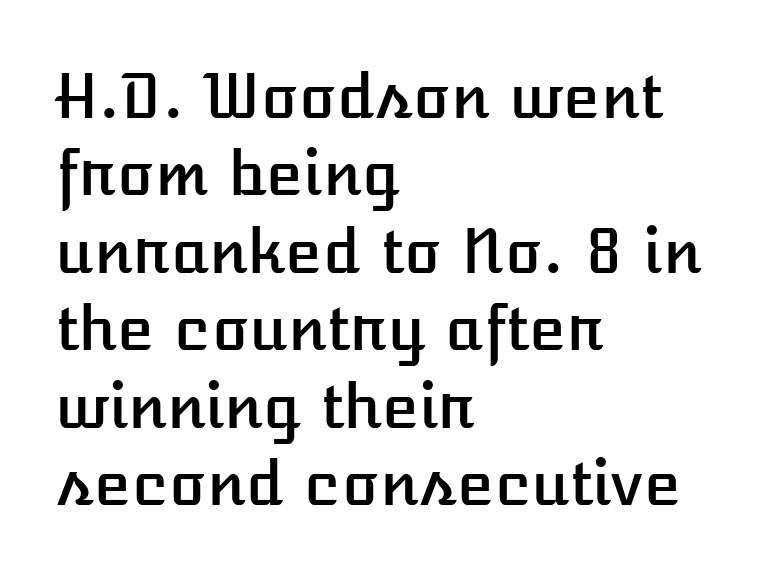
Q: Is the text italic (slanted)? A: No, it is upright.
Q: Is the text underlined? A: No.
Q: How is the paragraph aligned? A: Left-aligned.
Q: Is the spacing between letters normal or unusually wide? A: Normal.
Q: Is the spacing between lines tight, normal or loose? A: Normal.
Q: Width (condensed, normal, or wide)? A: Normal.
Q: Stroke contrast? A: Low.
Q: x-height? A: Medium.
Q: Monospaced? A: No.
